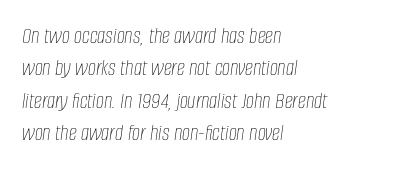
Stems and bowls with no extra thickness — not bold. Descenders hang freely into open space. Standard letterfit; no display-style spreading of the glyphs. Characters are canted at an angle relative to the baseline's perpendicular.
